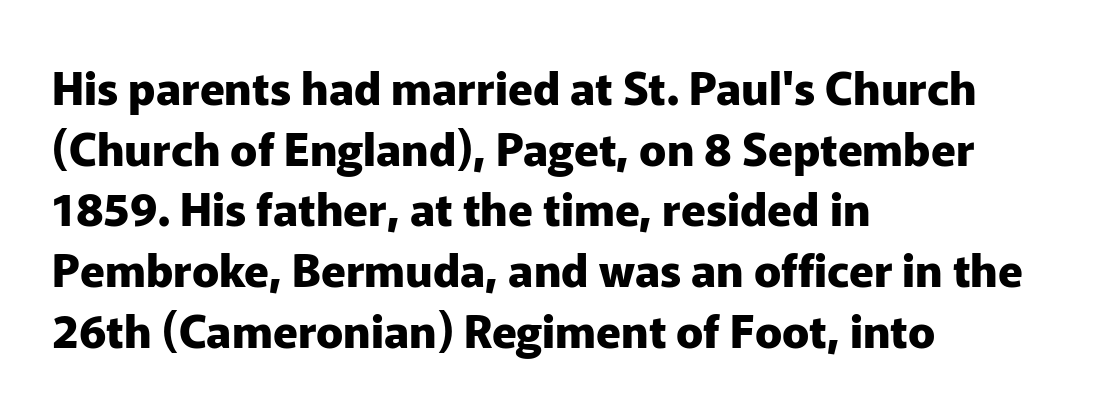
The image shows 45 px heavy sans-serif type, upright; set left-aligned, normal line spacing (1.35x), normal letter spacing, not underlined; low stroke contrast and a medium x-height.
